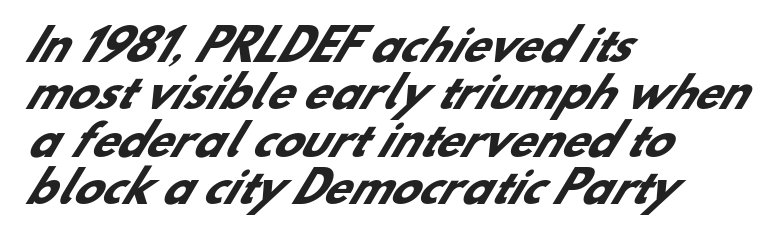
The passage is arranged the way most books set body copy — flush left. Very little white space separates one row of letters from the next. No extra tracking has been applied to these lines. The area under the type is left untouched. The sample has been set heavy, in full bold. Do the characters align in a grid? No, the font is proportional.
